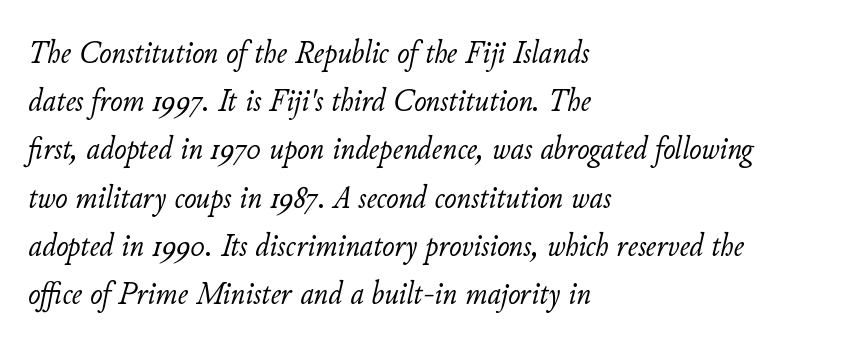
Is this a heavy cut? Hardly; it is regular or lighter. These lines were composed using italics. Between one letter and the next there's only the usual sliver of space. Line spacing here is normal. Alignment: flush left.
